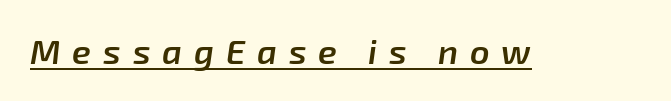
The image shows 34 px semibold type, italic (leaning right); set unusually wide letter spacing (+0.35 em), underlined; low stroke contrast and a medium x-height.
